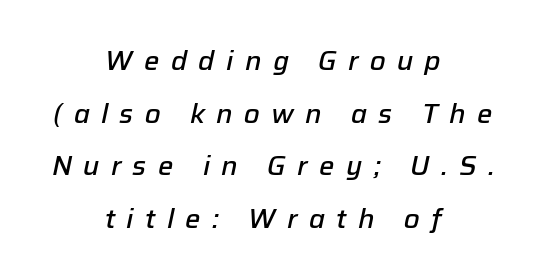
{"italic": "yes", "lean": "right", "slant_degrees": 12, "bold": "semi", "underline": "no", "align": "center", "line_spacing": "loose", "line_spacing_ratio": 1.95, "letter_spacing": "wide", "letter_spacing_em": 0.42, "glyph_px": 27}
